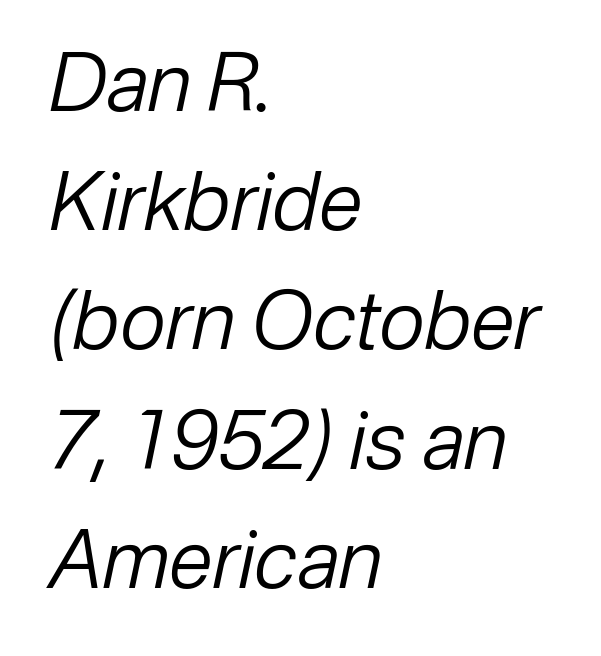
The text carries the slant typical of an italic or oblique font. This sample is left-justified, so line endings fall wherever the words run out. Spacing verdict: proportional, widths tailored to each character. The weight tops out at a normal text grade.
